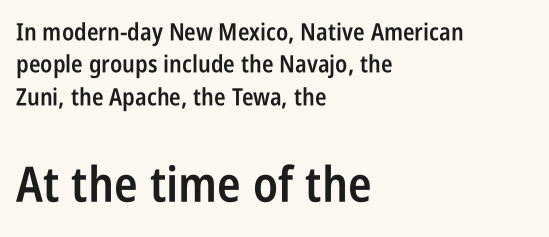
The passage shown is typed in a proportional face where columns would drift. This sample uses a sans-serif face. Which of the two is more prominent by size? The second, at the bottom. Each row of text sits above clean, open space. Does the leading feel generous? No, just average.
